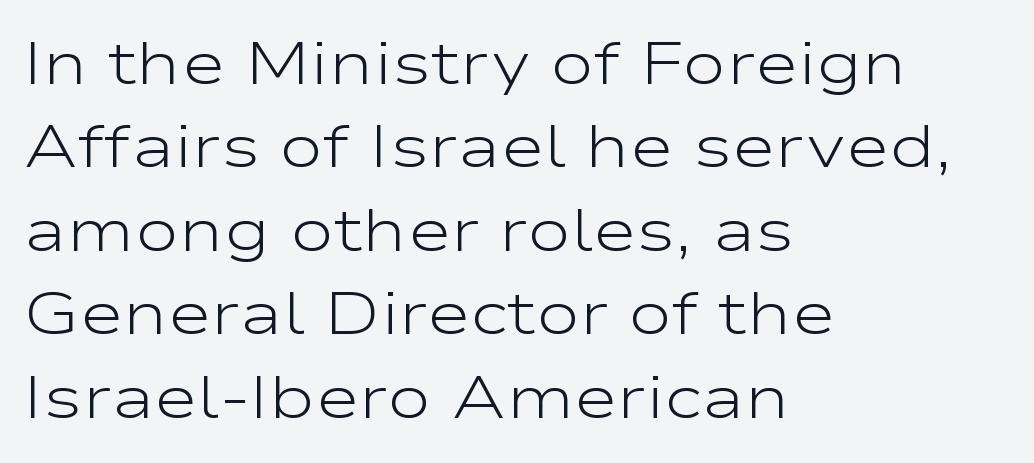
The image shows 60 px light, wide sans-serif type, upright; set left-aligned, normal line spacing (1.39x), normal letter spacing, not underlined; low stroke contrast and a medium x-height.
